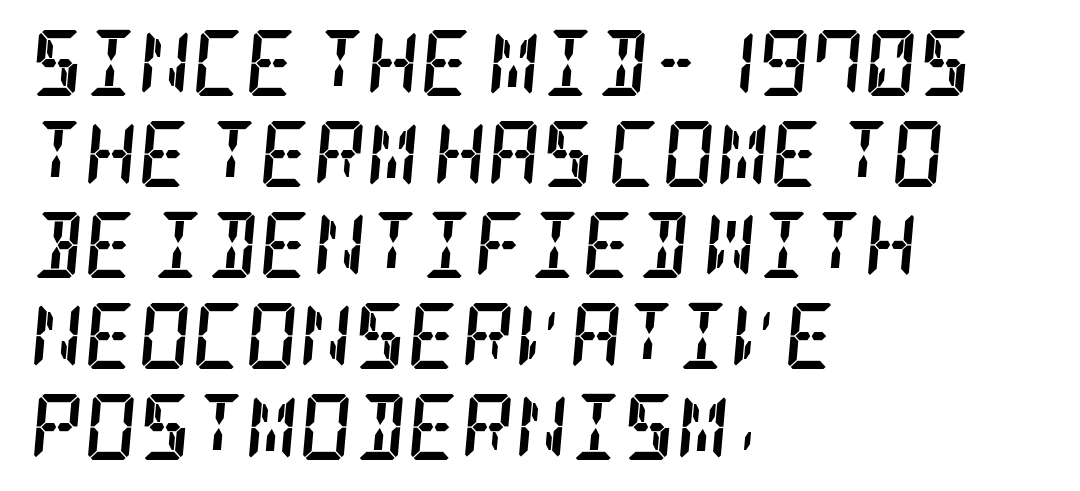
Reading down the column, the eye jumps a familiar distance to each next line. The space directly below the letters is spotless. Strokes here are thick enough to call this a true bold. This is serif lettering, the kind often seen in printed books. Does extra space separate the letters? No, they use regular spacing. Characters are canted at an angle relative to the baseline's perpendicular.
